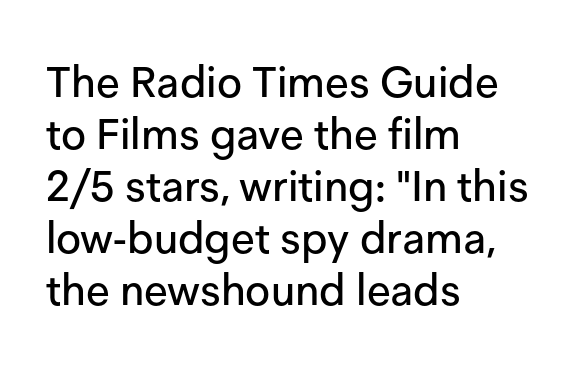
Q: Is the text italic (slanted)? A: No, it is upright.
Q: Is the typeface a serif or a sans-serif typeface? A: Sans-serif.
Q: Is the text underlined? A: No.
Q: How is the paragraph aligned? A: Left-aligned.
Q: Is the spacing between letters normal or unusually wide? A: Normal.
Q: Width (condensed, normal, or wide)? A: Normal.
Q: Stroke contrast? A: Low.
Q: x-height? A: Medium.
Q: Monospaced? A: No.
